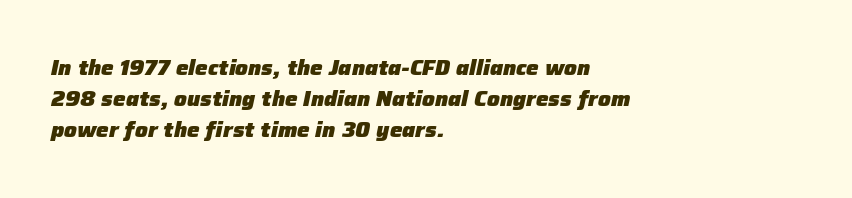
The image shows 21 px bold type, italic (leaning right); set left-aligned, normal line spacing (1.47x), normal letter spacing, not underlined.
